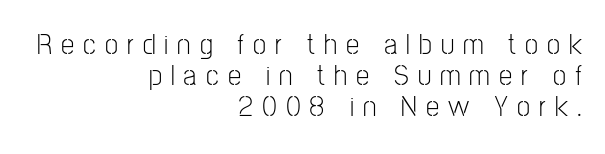
The image shows 30 px light, condensed sans-serif type, upright; set right-aligned, tight line spacing (1.03x), unusually wide letter spacing (+0.3 em), not underlined; low stroke contrast and a medium x-height.
